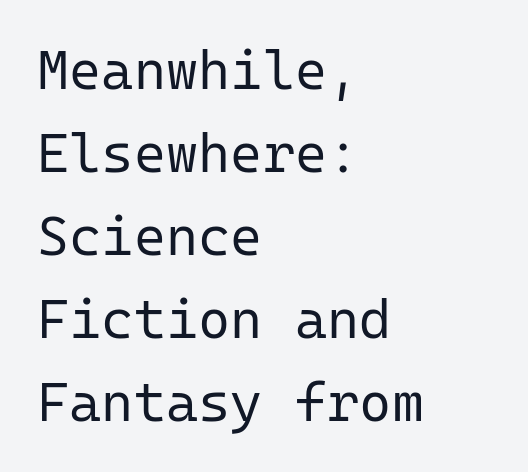
Q: Is the text bold? A: No.
Q: Is the text italic (slanted)? A: No, it is upright.
Q: Is the typeface a serif or a sans-serif typeface? A: Sans-serif.
Q: Is the text underlined? A: No.
Q: How is the paragraph aligned? A: Left-aligned.
Q: Is the spacing between letters normal or unusually wide? A: Normal.
Q: Is the spacing between lines tight, normal or loose? A: Normal.
Q: Width (condensed, normal, or wide)? A: Normal.
Q: Stroke contrast? A: Low.
Q: x-height? A: Medium.
Q: Monospaced? A: Yes.
